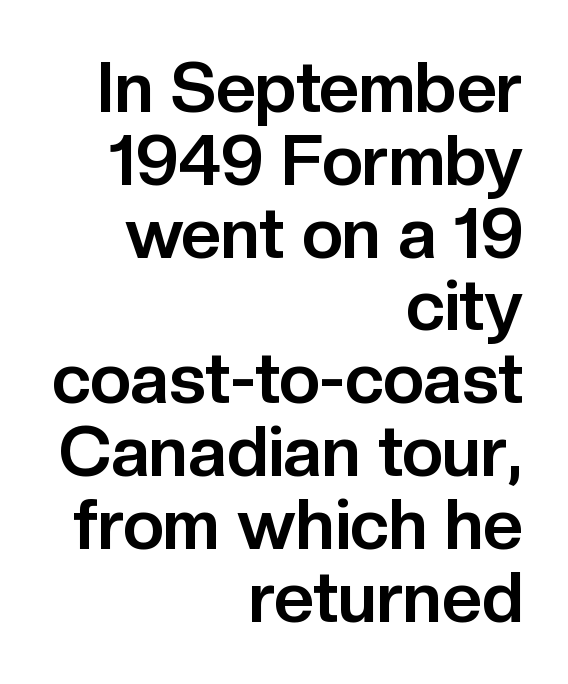
The image shows 70 px bold sans-serif type, upright; set right-aligned, tight line spacing (1.04x), normal letter spacing, not underlined; low stroke contrast and a medium x-height.
